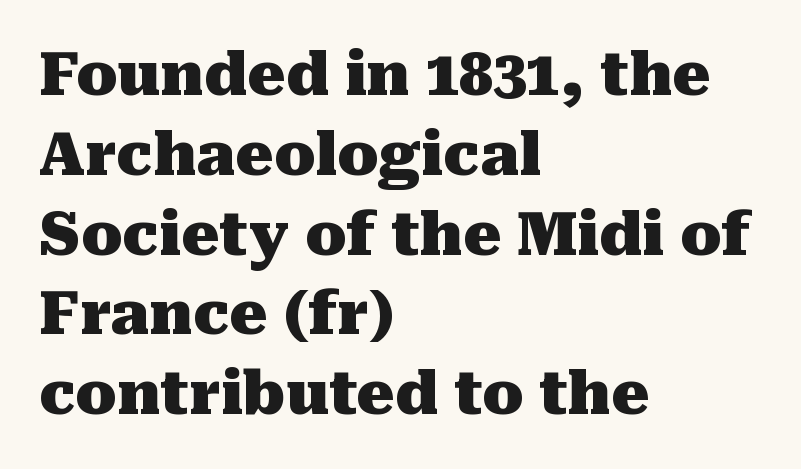
{"serif": "yes", "italic": "no", "bold": "yes", "weight": "heavy", "width": "normal", "stroke_contrast": "medium", "x_height": "medium", "monospaced": "no", "underline": "no", "align": "left", "line_spacing": "normal", "line_spacing_ratio": 1.33, "letter_spacing": "normal", "letter_spacing_em": 0.0, "glyph_px": 60}
